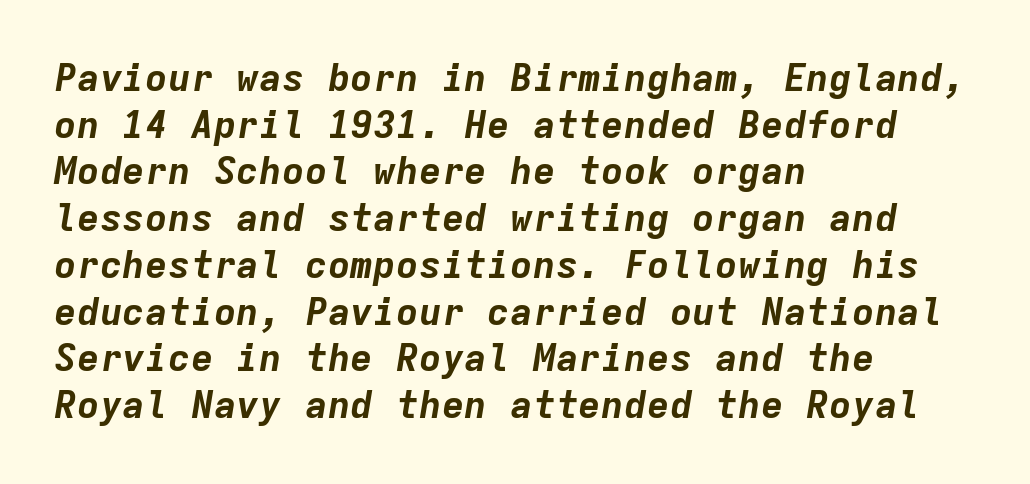
Q: Is the text bold? A: Yes.
Q: Is the text italic (slanted)? A: Yes, it leans right by about 9 degrees.
Q: Is the text underlined? A: No.
Q: How is the paragraph aligned? A: Left-aligned.
Q: Is the spacing between letters normal or unusually wide? A: Normal.
Q: Width (condensed, normal, or wide)? A: Normal.
Q: Stroke contrast? A: Low.
Q: x-height? A: Medium.
Q: Monospaced? A: Yes.
